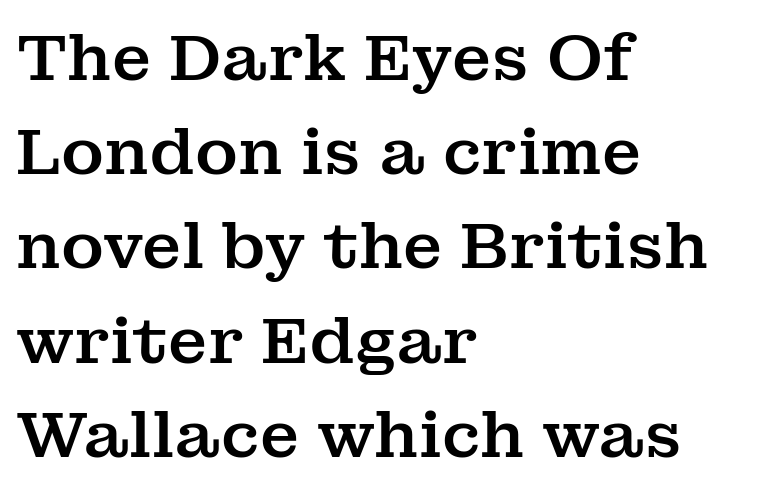
This block has exactly the height ordinary leading produces. Regarding serifs, this sample has them. This rendering leaves character spacing at its baseline value. The space directly below the letters is spotless. The paragraph shown leans on its left margin.
